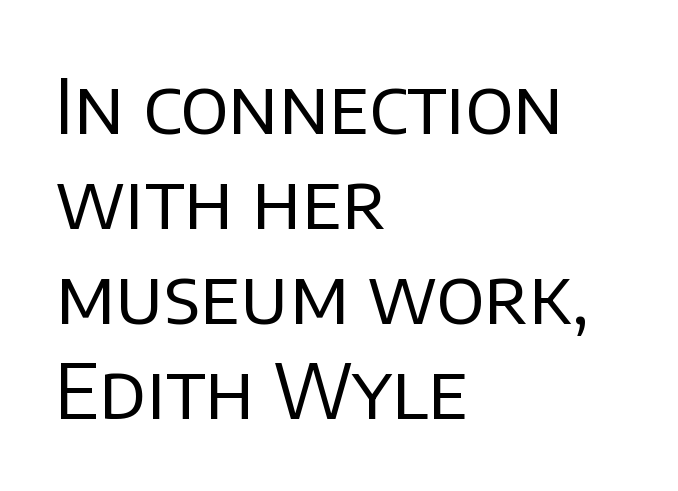
{"serif": "no", "italic": "no", "bold": "no", "weight": "regular", "width": "normal", "stroke_contrast": "low", "x_height": "large", "monospaced": "no", "underline": "no", "align": "left", "line_spacing": "normal", "line_spacing_ratio": 1.25, "letter_spacing": "normal", "letter_spacing_em": 0.0, "glyph_px": 76}
